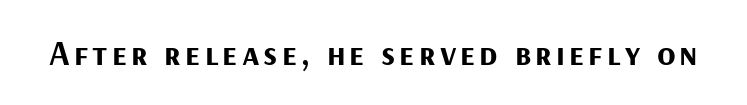
{"serif": "no", "italic": "no", "bold": "yes", "weight": "bold", "width": "normal", "stroke_contrast": "medium", "x_height": "medium", "monospaced": "no", "underline": "no", "glyph_px": 34}
